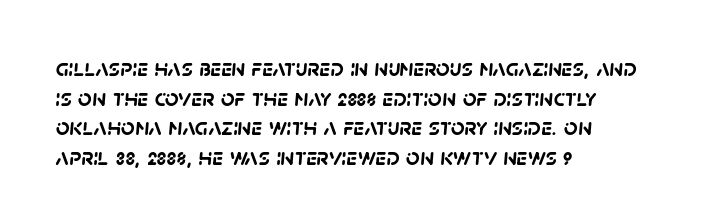
The image shows 24 px bold type; set left-aligned, line spacing 1.23x, normal letter spacing, not underlined.
